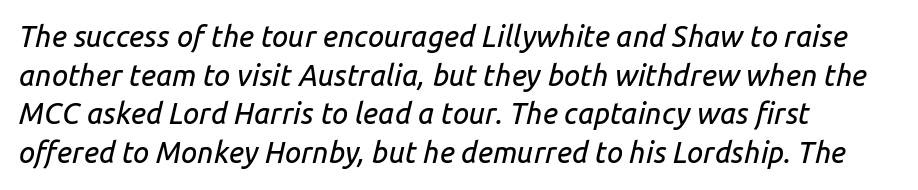
Q: Is the text italic (slanted)? A: Yes, it leans right by about 14 degrees.
Q: Is the text underlined? A: No.
Q: How is the paragraph aligned? A: Left-aligned.
Q: Is the spacing between letters normal or unusually wide? A: Normal.
Q: Is the spacing between lines tight, normal or loose? A: Normal.
Q: Width (condensed, normal, or wide)? A: Normal.
Q: Stroke contrast? A: Low.
Q: x-height? A: Medium.
Q: Monospaced? A: No.
